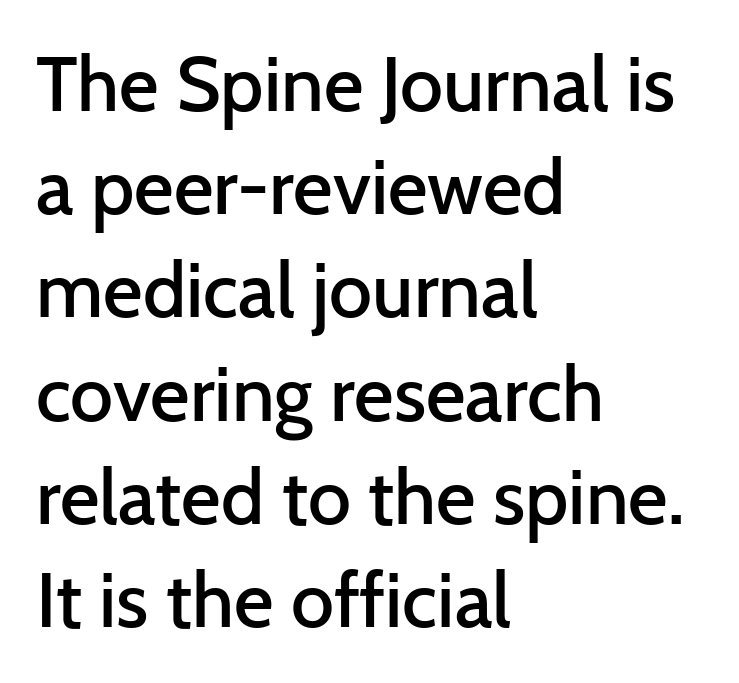
Here the designer chose a conventional face with non-uniform glyph widths. Bare-footed words on every line. The text block is weighted toward the left margin, trailing off unevenly rightward. Nobody touched the tracking dial on this one. The letters stand straight up with perfectly vertical stems. The typesetting leans somewhat heavy: a semibold.
